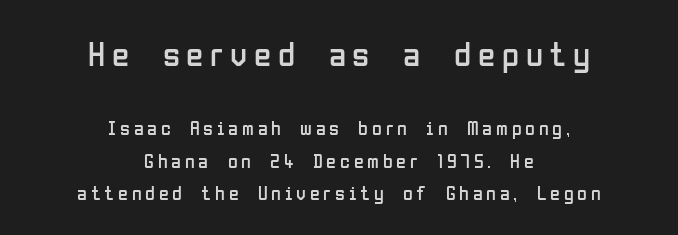
The image shows 35 px regular-weight, condensed sans-serif type, upright; set centered, normal line spacing (1.61x), not underlined; the first (top) block is 1.75x larger; low stroke contrast and a medium x-height.
